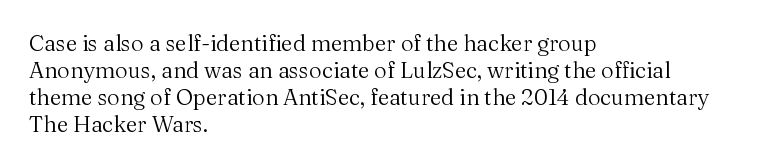
Q: Is the text bold? A: No.
Q: Is the text italic (slanted)? A: No, it is upright.
Q: Is the text underlined? A: No.
Q: How is the paragraph aligned? A: Left-aligned.
Q: Is the spacing between letters normal or unusually wide? A: Normal.
